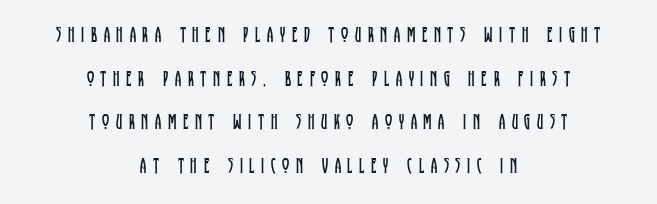
The image shows 22 px text type, upright; set centered, loose line spacing (1.98x), unusually wide letter spacing (+0.3 em), not underlined.
